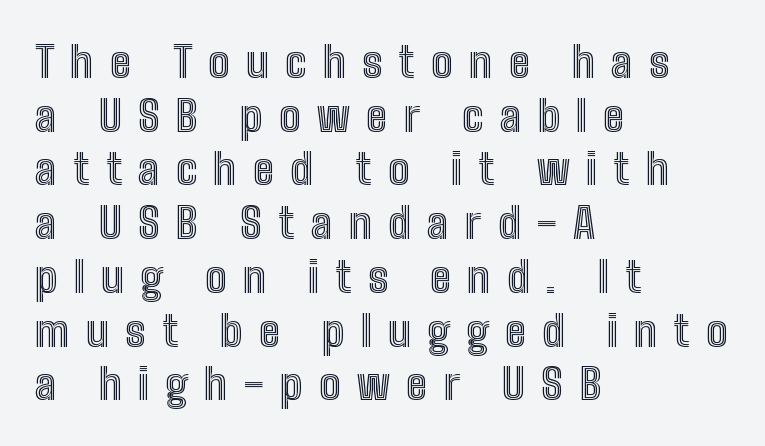
The image shows 43 px condensed type, upright; set left-aligned, normal line spacing (1.25x), unusually wide letter spacing (+0.38 em), not underlined; a medium x-height.
